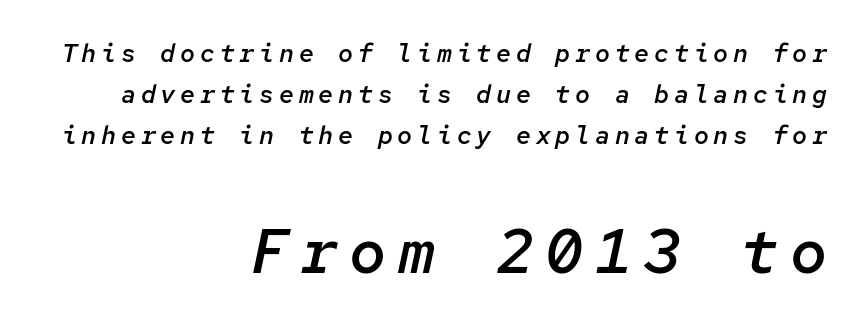
The block of text has a typical density, with ordinary space between rows. The rendering anchors every line to the right-hand side. Emphasis by weight is partial: semibold. The more generous point size was reserved for the lower chunk. Check the space under the baseline: it is left empty. This sample has the even, mechanical cadence of fixed-width lettering.
